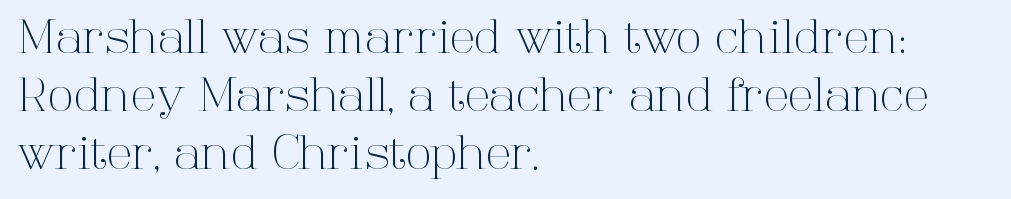
Q: Is the text bold? A: No.
Q: Is the text italic (slanted)? A: No, it is upright.
Q: Is the typeface a serif or a sans-serif typeface? A: Serif.
Q: Is the text underlined? A: No.
Q: How is the paragraph aligned? A: Left-aligned.
Q: Is the spacing between letters normal or unusually wide? A: Normal.
Q: Width (condensed, normal, or wide)? A: Normal.
Q: Stroke contrast? A: High.
Q: x-height? A: Medium.
Q: Monospaced? A: No.
